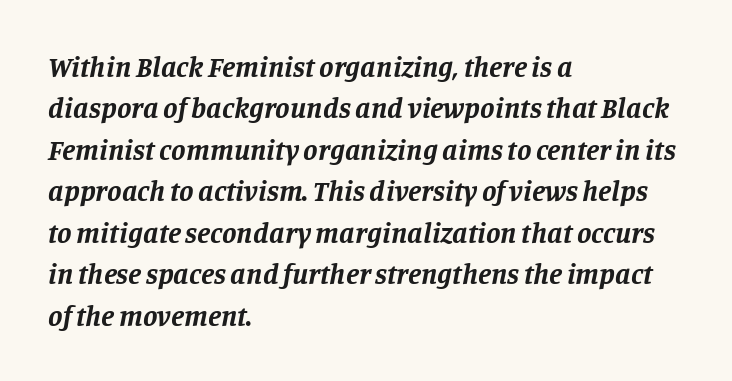
Q: Is the text bold? A: Yes.
Q: Is the text italic (slanted)? A: Yes, it leans right by about 11 degrees.
Q: Is the typeface a serif or a sans-serif typeface? A: Serif.
Q: Is the text underlined? A: No.
Q: How is the paragraph aligned? A: Left-aligned.
Q: Is the spacing between letters normal or unusually wide? A: Normal.
Q: Is the spacing between lines tight, normal or loose? A: Normal.
Q: Width (condensed, normal, or wide)? A: Normal.
Q: Stroke contrast? A: Low.
Q: x-height? A: Large.
Q: Monospaced? A: No.
